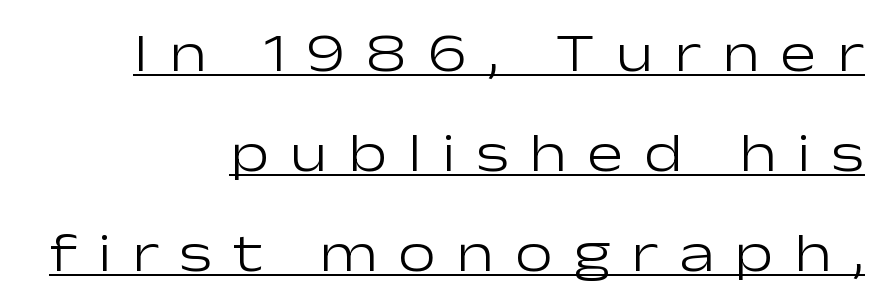
The image shows 54 px light, wide sans-serif type, upright; set right-aligned, line spacing 1.85x, unusually wide letter spacing (+0.38 em), underlined; low stroke contrast and a medium x-height.
